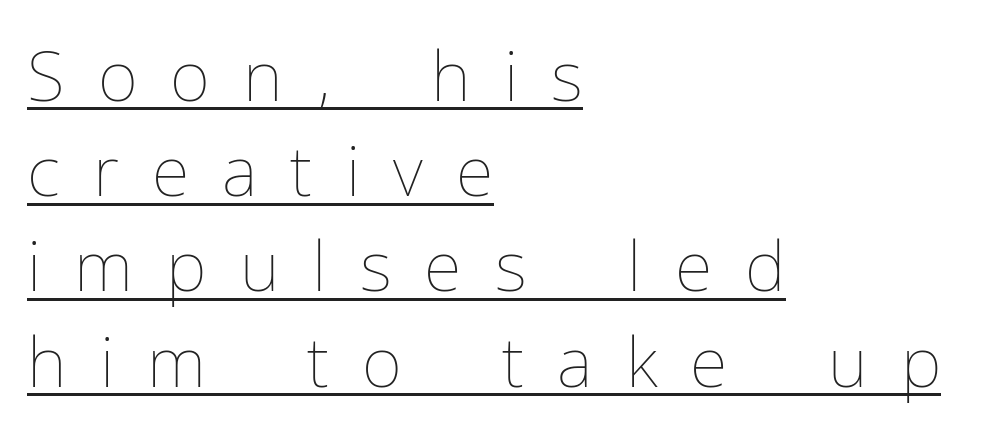
Q: Is the text bold? A: No.
Q: Is the text italic (slanted)? A: No, it is upright.
Q: Is the text underlined? A: Yes.
Q: How is the paragraph aligned? A: Left-aligned.
Q: Is the spacing between letters normal or unusually wide? A: Unusually wide.
Q: Is the spacing between lines tight, normal or loose? A: Normal.
Q: Width (condensed, normal, or wide)? A: Normal.
Q: Stroke contrast? A: Low.
Q: x-height? A: Medium.
Q: Monospaced? A: No.
